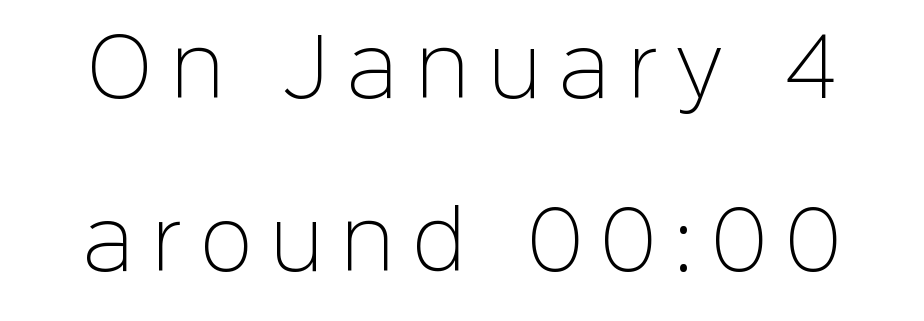
The image shows 78 px light sans-serif type, upright; set loose line spacing (2.22x), unusually wide letter spacing (+0.24 em), not underlined; low stroke contrast and a medium x-height.
